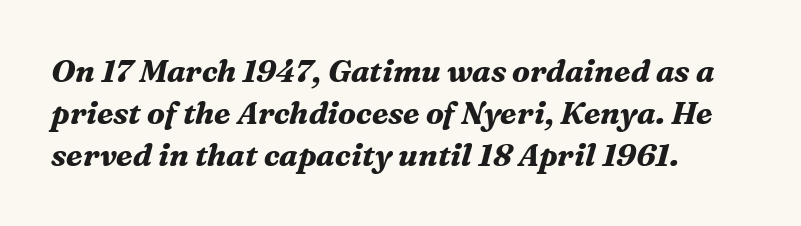
Q: Is the text bold? A: Yes.
Q: Is the text italic (slanted)? A: Yes, it leans right by about 16 degrees.
Q: Is the typeface a serif or a sans-serif typeface? A: Serif.
Q: Is the text underlined? A: No.
Q: How is the paragraph aligned? A: Left-aligned.
Q: Is the spacing between letters normal or unusually wide? A: Normal.
Q: Is the spacing between lines tight, normal or loose? A: Normal.
Q: Width (condensed, normal, or wide)? A: Normal.
Q: Stroke contrast? A: Medium.
Q: x-height? A: Medium.
Q: Monospaced? A: No.
